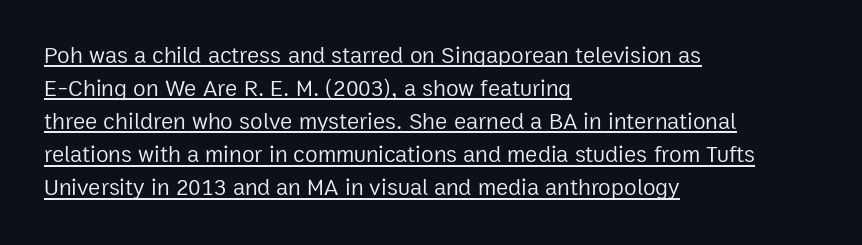
Q: Is the text bold? A: No.
Q: Is the text italic (slanted)? A: No, it is upright.
Q: Is the text underlined? A: Yes.
Q: How is the paragraph aligned? A: Left-aligned.
Q: Is the spacing between letters normal or unusually wide? A: Normal.
Q: Is the spacing between lines tight, normal or loose? A: Normal.
